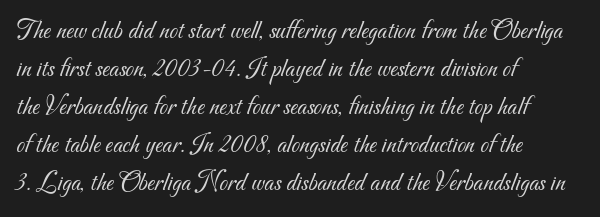
Q: Is the text bold? A: No.
Q: Is the text underlined? A: No.
Q: How is the paragraph aligned? A: Left-aligned.
Q: Is the spacing between letters normal or unusually wide? A: Normal.
Q: Is the spacing between lines tight, normal or loose? A: Normal.
